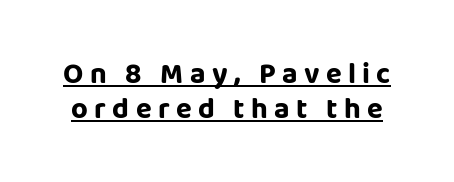
{"serif": "no", "italic": "no", "width": "normal", "stroke_contrast": "low", "x_height": "large", "monospaced": "no", "underline": "yes", "line_spacing_ratio": 1.2, "letter_spacing": "wide", "letter_spacing_em": 0.22, "glyph_px": 29}
